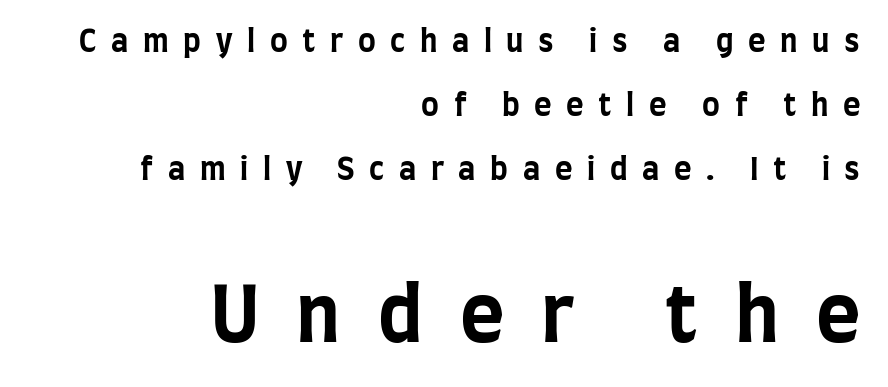
Casual observation: everything's shoved over to the right. Unlike a traditional serif, this face leaves its strokes unadorned. Type without underlining. The vertical gap from one line to the next is large. Larger block? The one below; the one above is distinctly smaller. These lines carry a lot of weight — the face is fully bold.
